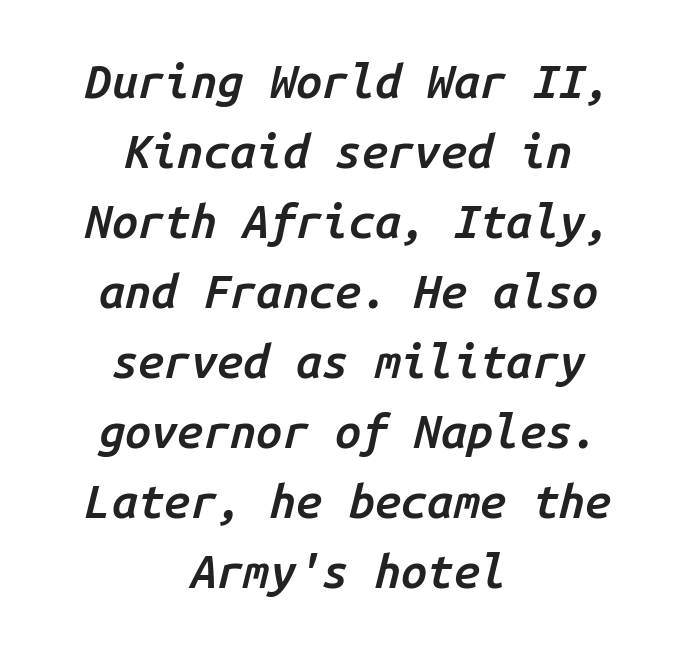
Q: Is the text bold? A: Semi-bold.
Q: Is the text italic (slanted)? A: Yes, it leans right by about 14 degrees.
Q: Is the text underlined? A: No.
Q: How is the paragraph aligned? A: Centered.
Q: Is the spacing between letters normal or unusually wide? A: Normal.
Q: Is the spacing between lines tight, normal or loose? A: Normal.
Q: Width (condensed, normal, or wide)? A: Normal.
Q: Stroke contrast? A: Low.
Q: x-height? A: Medium.
Q: Monospaced? A: Yes.
